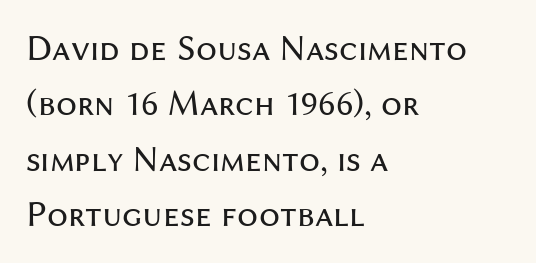
{"serif": "no", "italic": "no", "bold": "no", "weight": "regular", "width": "normal", "stroke_contrast": "medium", "x_height": "medium", "monospaced": "no", "underline": "no", "align": "left", "line_spacing": "normal", "line_spacing_ratio": 1.5, "letter_spacing": "normal", "letter_spacing_em": 0.0, "glyph_px": 37}
